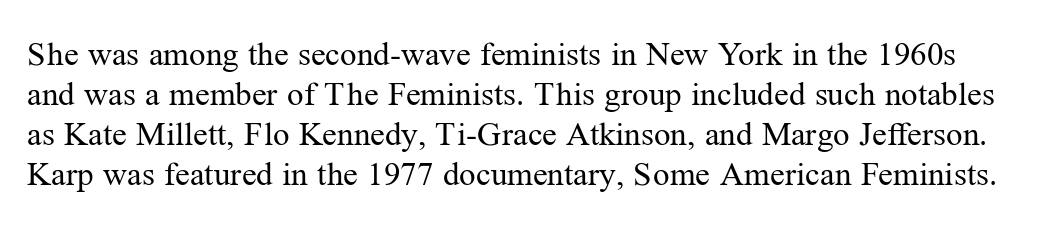
Q: Is the text bold? A: No.
Q: Is the text italic (slanted)? A: No, it is upright.
Q: Is the typeface a serif or a sans-serif typeface? A: Serif.
Q: Is the text underlined? A: No.
Q: Is the spacing between letters normal or unusually wide? A: Normal.
Q: Width (condensed, normal, or wide)? A: Normal.
Q: Stroke contrast? A: Medium.
Q: x-height? A: Medium.
Q: Monospaced? A: No.
